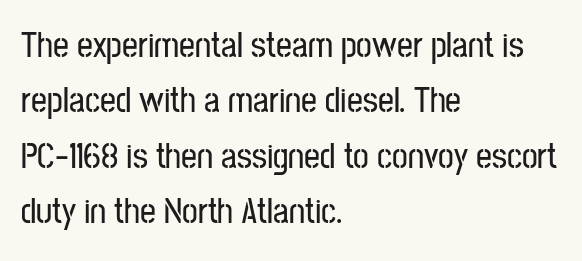
{"serif": "no", "italic": "no", "width": "condensed", "stroke_contrast": "low", "x_height": "medium", "monospaced": "no", "underline": "no", "align": "left", "line_spacing": "normal", "line_spacing_ratio": 1.58, "letter_spacing": "normal", "letter_spacing_em": 0.0, "glyph_px": 35}
